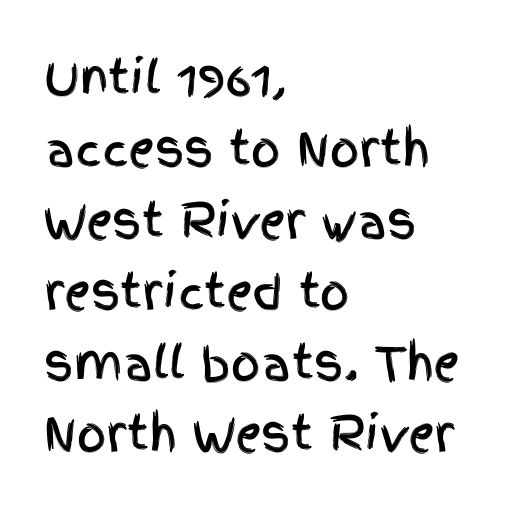
The image shows 46 px condensed sans-serif type, upright; set left-aligned, normal line spacing (1.55x), normal letter spacing, not underlined; a large x-height.
